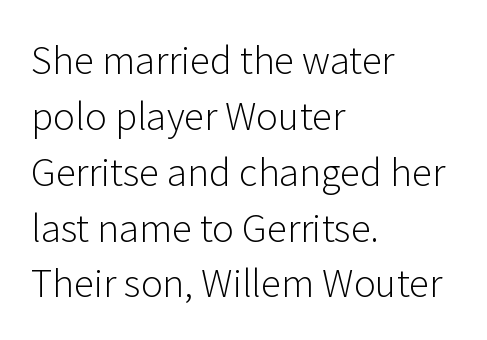
{"serif": "no", "italic": "no", "bold": "no", "weight": "light", "width": "normal", "stroke_contrast": "low", "x_height": "medium", "monospaced": "no", "underline": "no", "align": "left", "line_spacing": "normal", "line_spacing_ratio": 1.51, "letter_spacing": "normal", "letter_spacing_em": 0.0, "glyph_px": 37}
